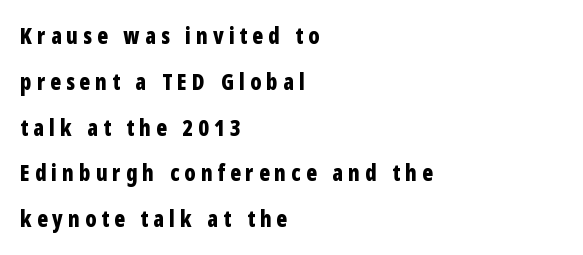
The image shows 22 px bold type, upright; set left-aligned, loose line spacing (2.08x), unusually wide letter spacing (+0.23 em), not underlined.
